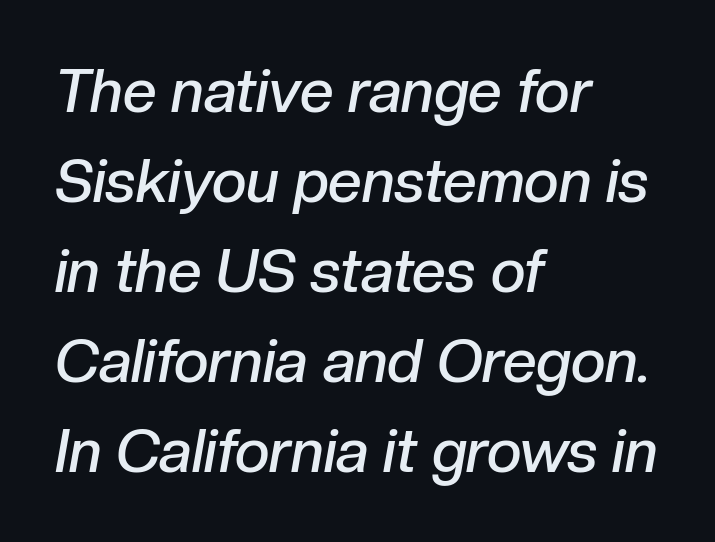
The lettering tilts uniformly, giving the passage an italic look. Layout note: lines flush left. Baseline-to-baseline distance is the conventional proportion of letter height. Tracking value appears to be zero — textbook default spacing. Every letter is mildly thick-stroked: semibold rather than bold.
